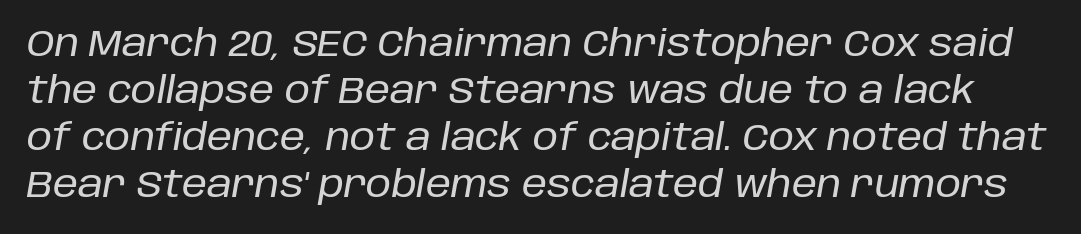
Q: Is the text italic (slanted)? A: Yes, it leans right by about 10 degrees.
Q: Is the text underlined? A: No.
Q: Is the spacing between letters normal or unusually wide? A: Normal.
Q: Is the spacing between lines tight, normal or loose? A: Normal.
Q: Width (condensed, normal, or wide)? A: Normal.
Q: Stroke contrast? A: Low.
Q: x-height? A: Large.
Q: Monospaced? A: No.
